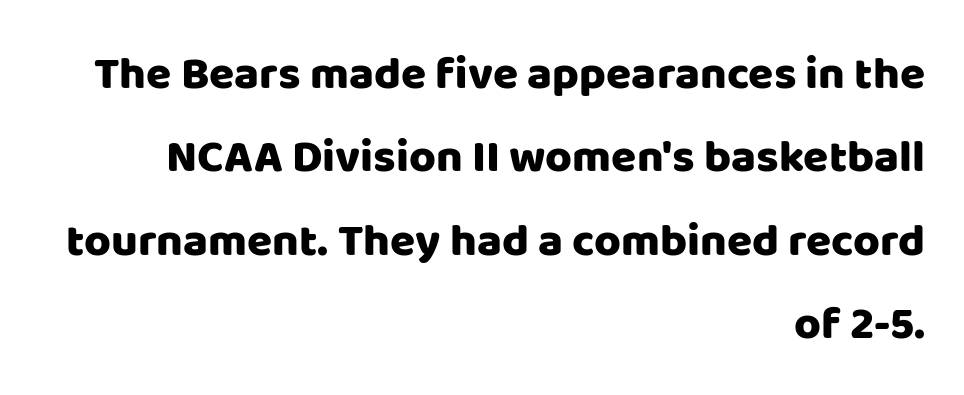
The image shows 46 px sans-serif type, upright; set right-aligned, line spacing 1.81x, normal letter spacing, not underlined; low stroke contrast and a large x-height.
